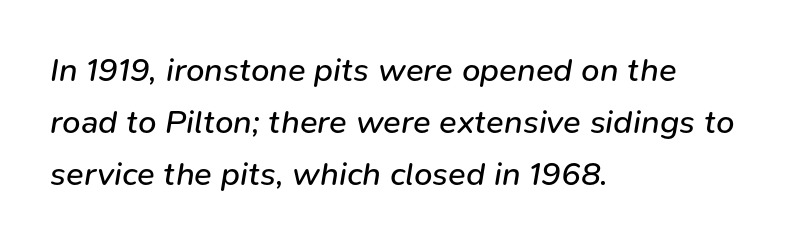
The image shows 33 px regular-weight type, italic (leaning right); set left-aligned, normal line spacing (1.58x), normal letter spacing, not underlined; low stroke contrast and a medium x-height.
